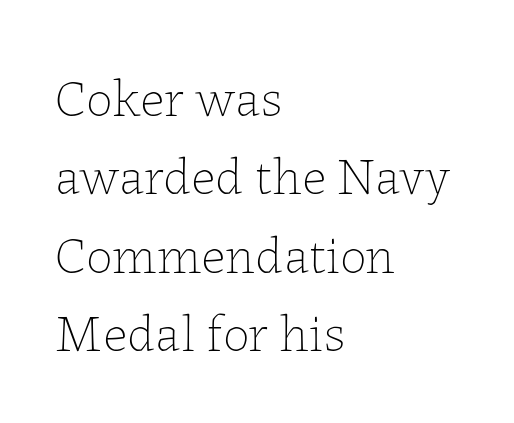
{"italic": "no", "bold": "no", "weight": "thin", "width": "normal", "stroke_contrast": "low", "x_height": "medium", "monospaced": "no", "underline": "no", "align": "left", "line_spacing": "normal", "line_spacing_ratio": 1.48, "letter_spacing": "normal", "letter_spacing_em": 0.0, "glyph_px": 53}
